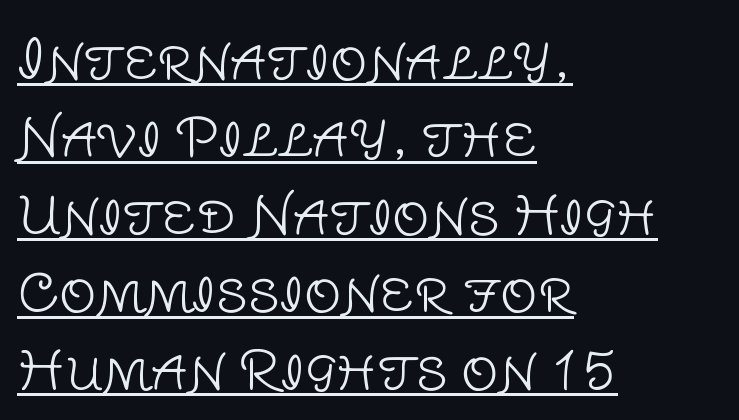
Line starts are locked; line ends wander. Normally led — the rows are evenly, conventionally spaced. The passage shown has conventional tracking throughout. The typeface has the unassuming heft of standard copy or less.
